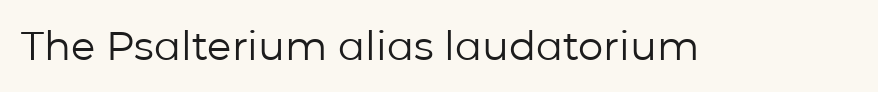
No italicization has been applied; the sample stays upright. The space directly below the letters is spotless. There is no visible air inserted between adjacent glyphs. Is this a heavy cut? Hardly; it is regular or lighter.
